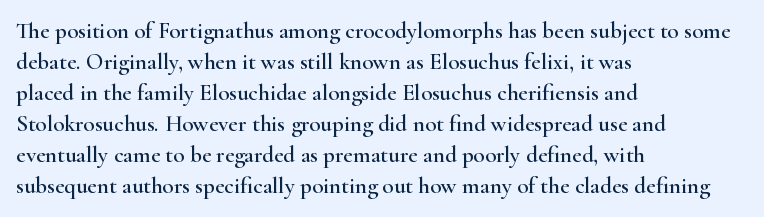
The image shows 23 px text type, upright; set left-aligned, normal line spacing (1.35x), normal letter spacing, not underlined.
